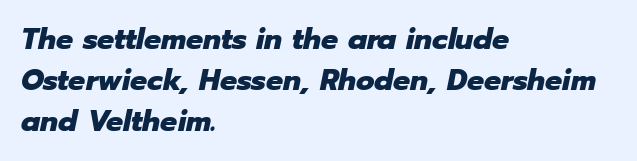
{"italic": "yes", "lean": "right", "slant_degrees": 12, "bold": "yes", "weight": "heavy", "width": "normal", "stroke_contrast": "low", "x_height": "medium", "monospaced": "no", "underline": "no", "align": "left", "line_spacing": "normal", "line_spacing_ratio": 1.37, "letter_spacing": "normal", "letter_spacing_em": 0.0, "glyph_px": 30}
